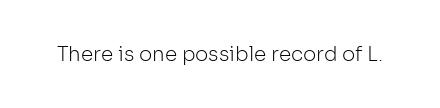
Posture: upright roman. Short note: letters normally spaced. The weight would be labelled regular, book, light, or lighter still. Lines of text with bare space underneath.
